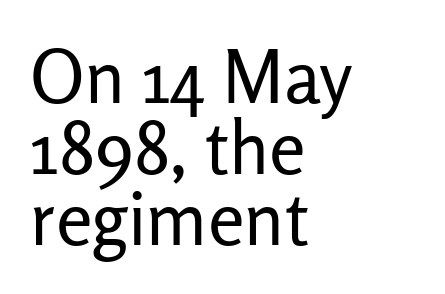
Q: Is the text bold? A: No.
Q: Is the text italic (slanted)? A: No, it is upright.
Q: Is the typeface a serif or a sans-serif typeface? A: Sans-serif.
Q: Is the text underlined? A: No.
Q: How is the paragraph aligned? A: Left-aligned.
Q: Is the spacing between letters normal or unusually wide? A: Normal.
Q: Is the spacing between lines tight, normal or loose? A: Tight.
Q: Width (condensed, normal, or wide)? A: Normal.
Q: Stroke contrast? A: Low.
Q: x-height? A: Medium.
Q: Monospaced? A: No.
